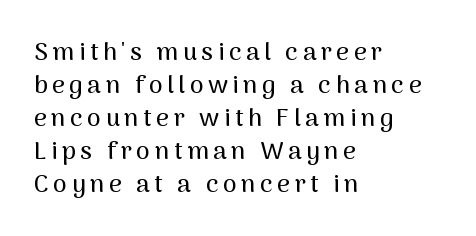
The image shows 25 px text type, upright; set left-aligned, normal line spacing (1.32x), not underlined.
